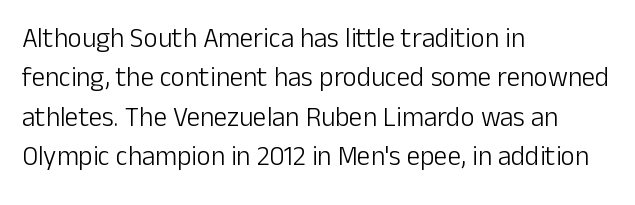
{"italic": "no", "bold": "no", "underline": "no", "align": "left", "line_spacing": "normal", "line_spacing_ratio": 1.46, "letter_spacing": "normal", "letter_spacing_em": 0.0, "glyph_px": 27}
